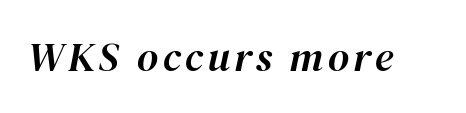
The passage shown is typed in a proportional face where columns would drift. This rendering features lettering with no underline. Italic: yes, the glyphs are oblique.
